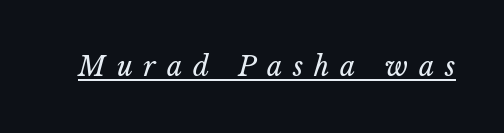
Quick note: italic. Glyph-to-glyph distance is far greater than everyday printed text. This is underlined copy, the kind a proofreader might mark for attention. Stems here are at most as thick as an everyday book face.
